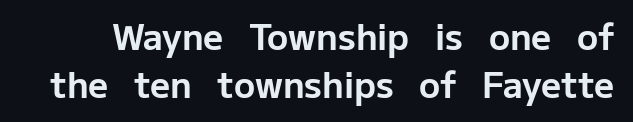
{"serif": "no", "italic": "no", "bold": "yes", "weight": "bold", "width": "normal", "stroke_contrast": "low", "x_height": "medium", "monospaced": "no", "underline": "no", "line_spacing": "normal", "line_spacing_ratio": 1.37, "letter_spacing": "normal", "letter_spacing_em": 0.0, "glyph_px": 35}
